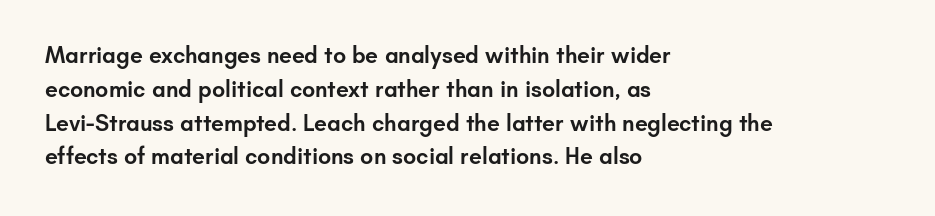
Q: Is the text bold? A: Semi-bold.
Q: Is the text italic (slanted)? A: No, it is upright.
Q: Is the text underlined? A: No.
Q: How is the paragraph aligned? A: Left-aligned.
Q: Is the spacing between letters normal or unusually wide? A: Normal.
Q: Is the spacing between lines tight, normal or loose? A: Normal.
